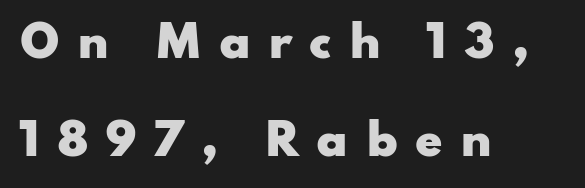
Q: Is the text bold? A: Yes.
Q: Is the text italic (slanted)? A: No, it is upright.
Q: Is the typeface a serif or a sans-serif typeface? A: Sans-serif.
Q: Is the text underlined? A: No.
Q: How is the paragraph aligned? A: Left-aligned.
Q: Is the spacing between letters normal or unusually wide? A: Unusually wide.
Q: Is the spacing between lines tight, normal or loose? A: Loose.
Q: Width (condensed, normal, or wide)? A: Wide.
Q: Stroke contrast? A: Low.
Q: x-height? A: Small.
Q: Monospaced? A: No.
